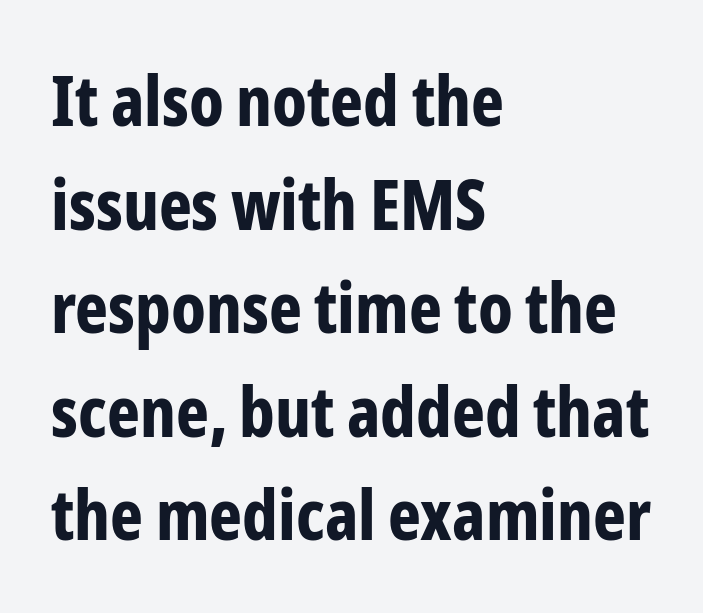
Q: Is the text bold? A: Yes.
Q: Is the text italic (slanted)? A: No, it is upright.
Q: Is the typeface a serif or a sans-serif typeface? A: Sans-serif.
Q: Is the text underlined? A: No.
Q: How is the paragraph aligned? A: Left-aligned.
Q: Is the spacing between letters normal or unusually wide? A: Normal.
Q: Is the spacing between lines tight, normal or loose? A: Normal.
Q: Width (condensed, normal, or wide)? A: Condensed.
Q: Stroke contrast? A: Low.
Q: x-height? A: Medium.
Q: Monospaced? A: No.
